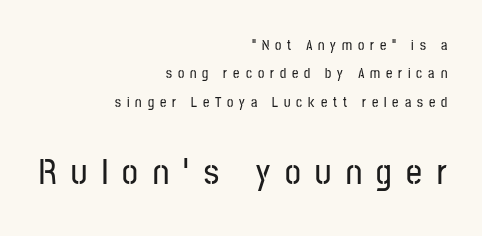
The image shows 35 px condensed sans-serif type, upright; set right-aligned, loose line spacing (2.02x), unusually wide letter spacing (+0.42 em), not underlined; the second (bottom) block is 2.5x larger; low stroke contrast and a medium x-height.
